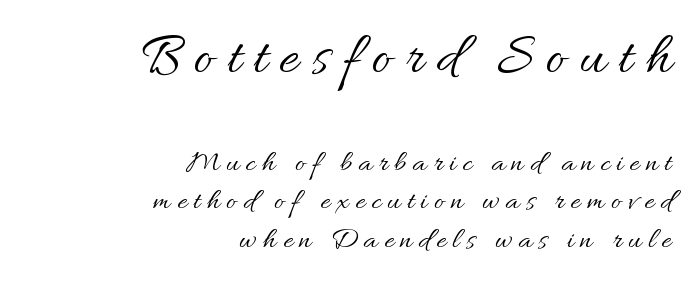
The compositor pushed each line to the right boundary. Do the characters align in a grid? No, the font is proportional. Interline gaps are of average width in this sample.
